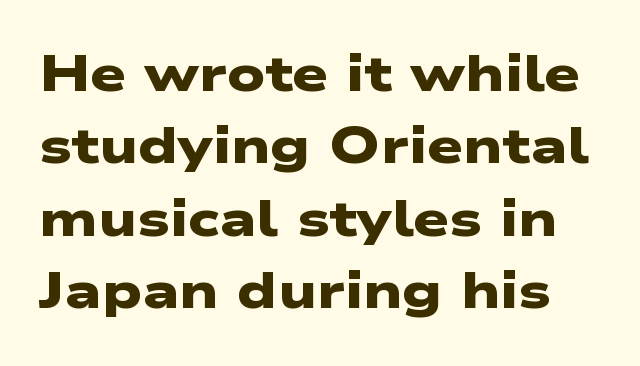
Chunky letters — that's bold for sure. Beneath every word, the page is bare. Regarding serifs, this sample does without them. One glance says typical: line gaps are just what's usual.
